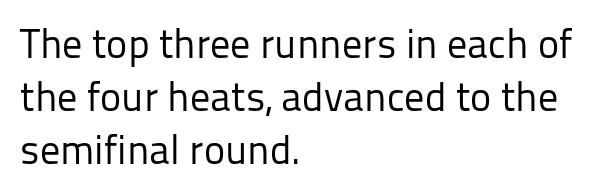
The image shows 40 px regular-weight sans-serif type, upright; set left-aligned, normal line spacing (1.32x), normal letter spacing, not underlined; low stroke contrast and a medium x-height.
